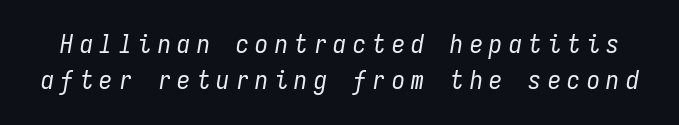
{"italic": "yes", "lean": "right", "slant_degrees": 9, "bold": "no", "underline": "no", "line_spacing": "normal", "line_spacing_ratio": 1.39, "letter_spacing": "wide", "letter_spacing_em": 0.25, "glyph_px": 26}
